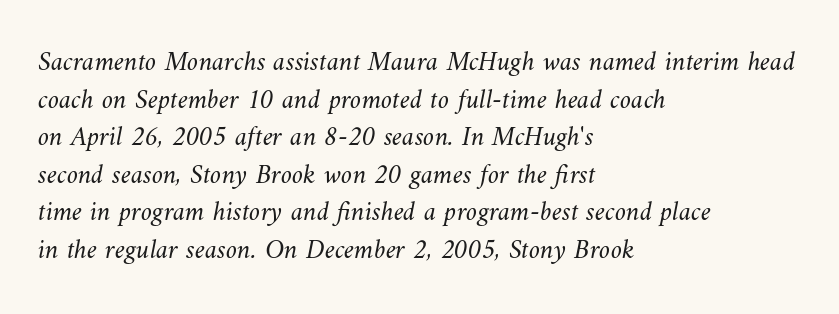
{"bold": "no", "weight": "light", "width": "normal", "stroke_contrast": "medium", "x_height": "small", "monospaced": "no", "underline": "no", "align": "left", "line_spacing": "normal", "line_spacing_ratio": 1.34, "letter_spacing": "normal", "letter_spacing_em": 0.0, "glyph_px": 28}
